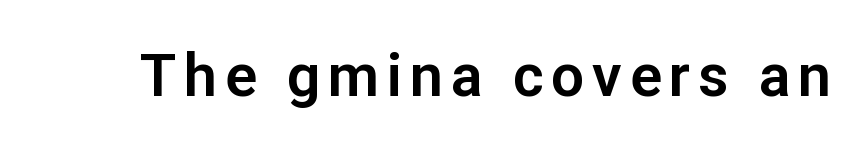
Type style note: lacks serifs. Lines of text with bare space underneath. Each letter keeps its own natural width here, so spacing adapts to shape. Tall strokes in this sample are plumb rather than angled.
